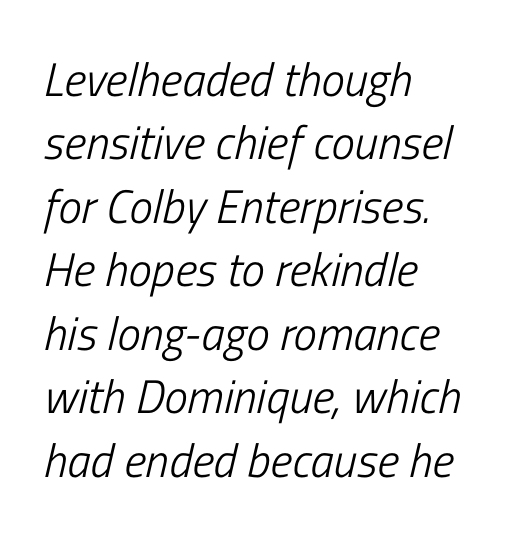
{"italic": "yes", "lean": "right", "slant_degrees": 13, "bold": "no", "weight": "light", "width": "condensed", "stroke_contrast": "low", "x_height": "medium", "monospaced": "no", "underline": "no", "align": "left", "line_spacing": "normal", "line_spacing_ratio": 1.35, "letter_spacing": "normal", "letter_spacing_em": 0.0, "glyph_px": 47}
